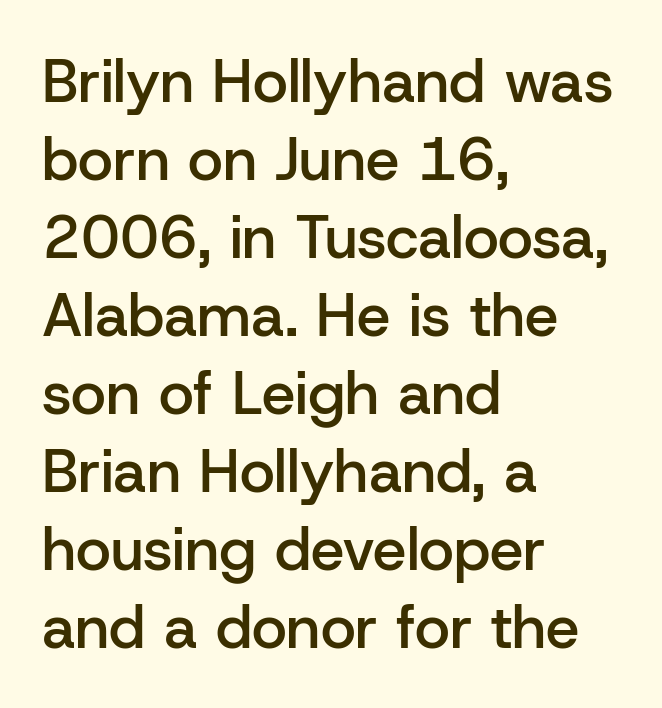
The image shows 60 px semibold sans-serif type, upright; set left-aligned, normal line spacing (1.3x), normal letter spacing, not underlined; low stroke contrast and a medium x-height.
